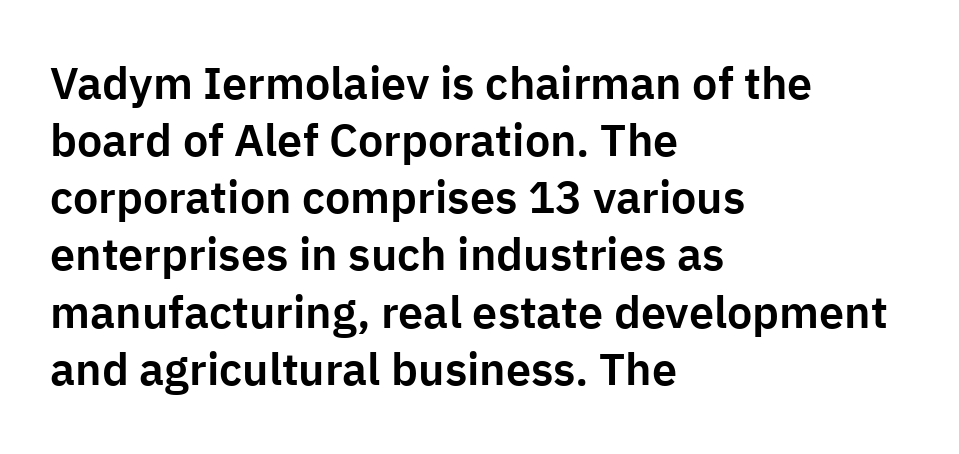
{"serif": "no", "italic": "no", "width": "normal", "stroke_contrast": "low", "x_height": "medium", "monospaced": "no", "underline": "no", "align": "left", "line_spacing": "normal", "line_spacing_ratio": 1.27, "letter_spacing": "normal", "letter_spacing_em": 0.0, "glyph_px": 45}
